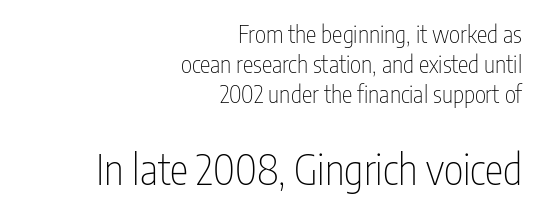
{"serif": "no", "italic": "no", "bold": "no", "weight": "thin", "width": "condensed", "stroke_contrast": "low", "x_height": "medium", "monospaced": "no", "underline": "no", "align": "right", "line_spacing_ratio": 1.24, "letter_spacing": "normal", "letter_spacing_em": 0.0, "larger_block": "second", "size_ratio": 1.75, "glyph_px": 42}
